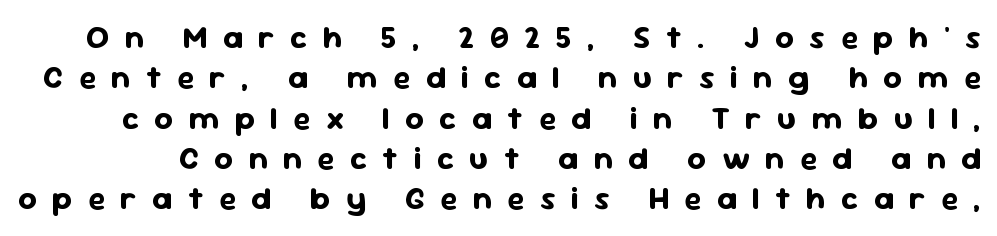
Someone cranked the tracking dial way up on this one. Vertically, the passage feels balanced, rows spaced as you'd expect. The letters are bold, with thick, heavy strokes. Spacing verdict: proportional, widths tailored to each character. Lines of text with bare space underneath.
